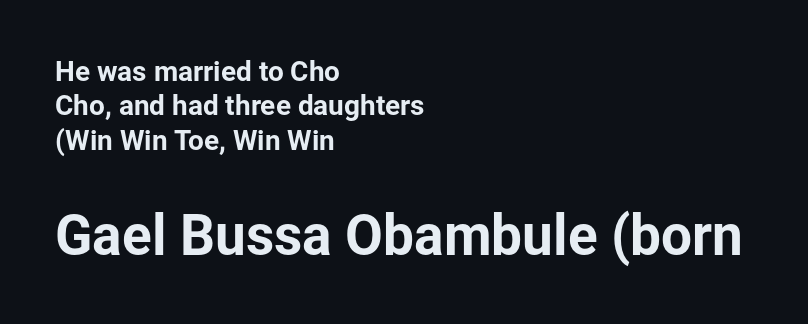
The image shows 55 px sans-serif type, upright; set left-aligned, line spacing 1.23x, normal letter spacing, not underlined; the second (bottom) block is 1.96x larger; low stroke contrast and a medium x-height.
